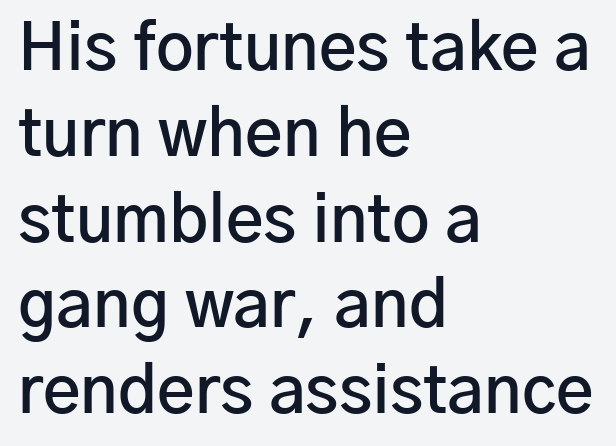
{"serif": "no", "italic": "no", "bold": "semi", "weight": "semibold", "width": "normal", "stroke_contrast": "low", "x_height": "medium", "monospaced": "no", "underline": "no", "align": "left", "line_spacing": "normal", "line_spacing_ratio": 1.32, "letter_spacing": "normal", "letter_spacing_em": 0.0, "glyph_px": 65}
